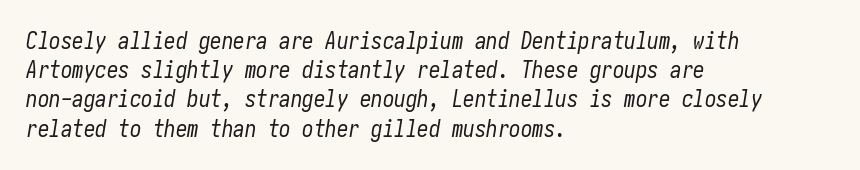
{"italic": "yes", "lean": "right", "slant_degrees": 10, "bold": "no", "underline": "no", "align": "left", "line_spacing": "normal", "line_spacing_ratio": 1.27, "letter_spacing": "normal", "letter_spacing_em": 0.0, "glyph_px": 23}
